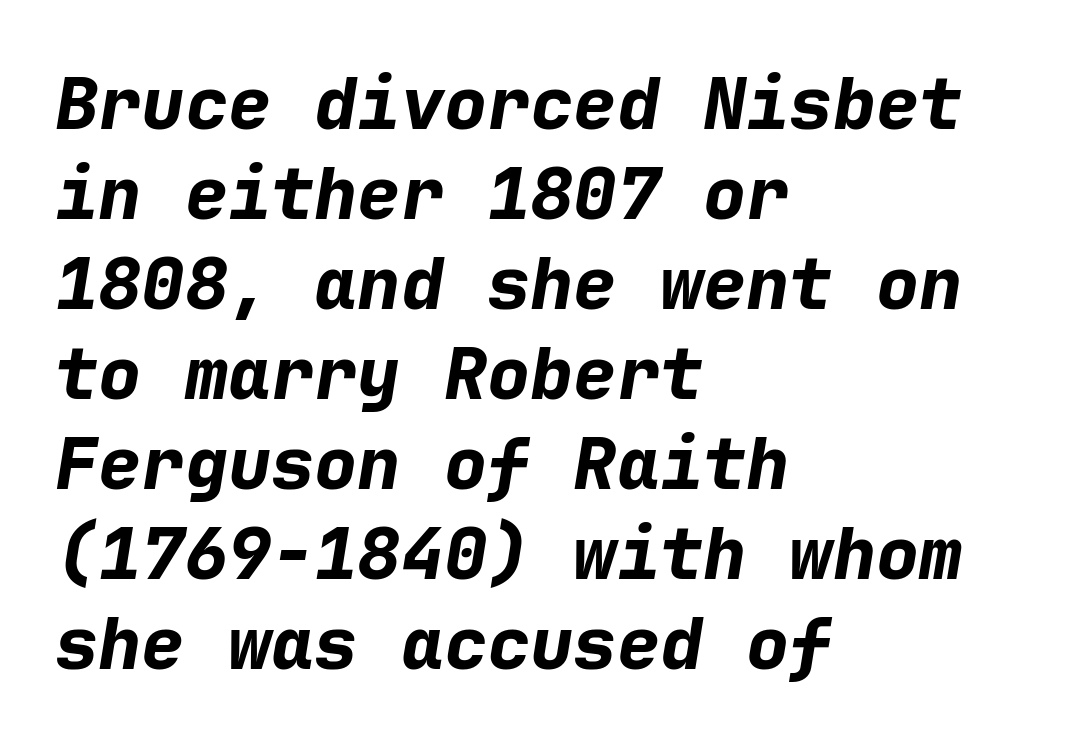
{"italic": "yes", "lean": "right", "slant_degrees": 9, "bold": "yes", "weight": "bold", "width": "normal", "stroke_contrast": "low", "x_height": "medium", "monospaced": "yes", "underline": "no", "align": "left", "line_spacing": "normal", "line_spacing_ratio": 1.25, "letter_spacing": "normal", "letter_spacing_em": 0.0, "glyph_px": 72}
